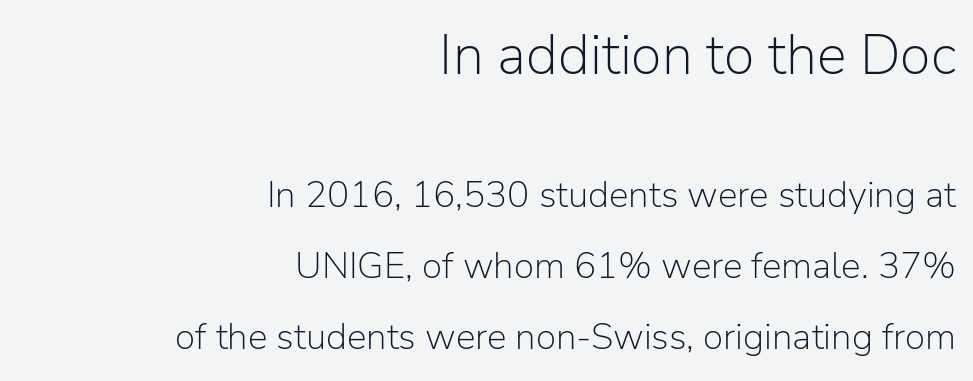
The image shows 56 px light sans-serif type, upright; set right-aligned, loose line spacing (1.92x), normal letter spacing, not underlined; the first (top) block is 1.51x larger; low stroke contrast and a medium x-height.
